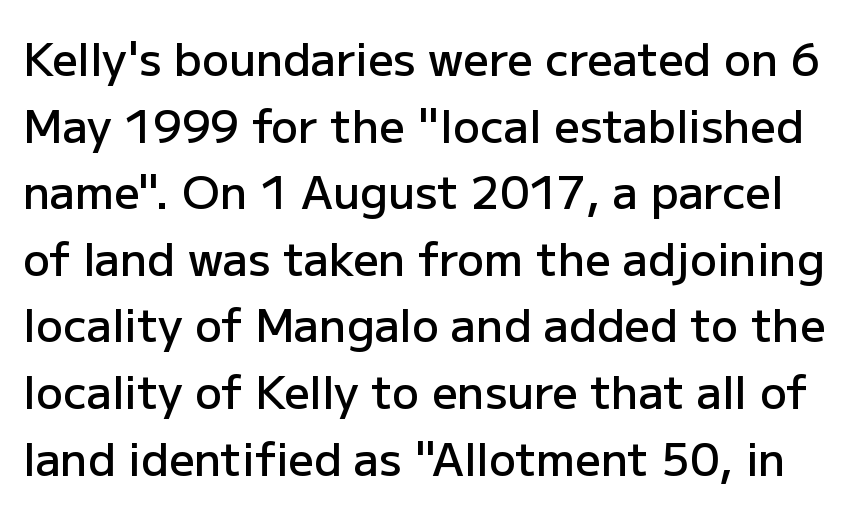
The image shows 45 px semibold sans-serif type, upright; set normal line spacing (1.48x), normal letter spacing, not underlined; low stroke contrast and a medium x-height.
